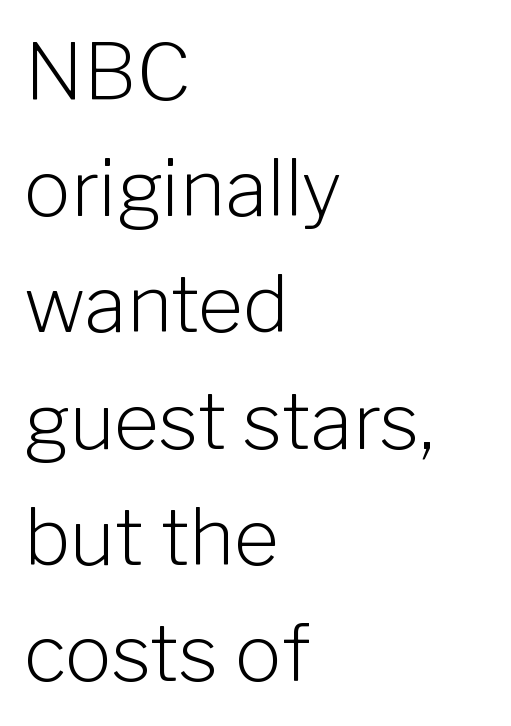
The image shows 78 px light sans-serif type, upright; set left-aligned, normal line spacing (1.49x), normal letter spacing, not underlined; low stroke contrast and a medium x-height.
